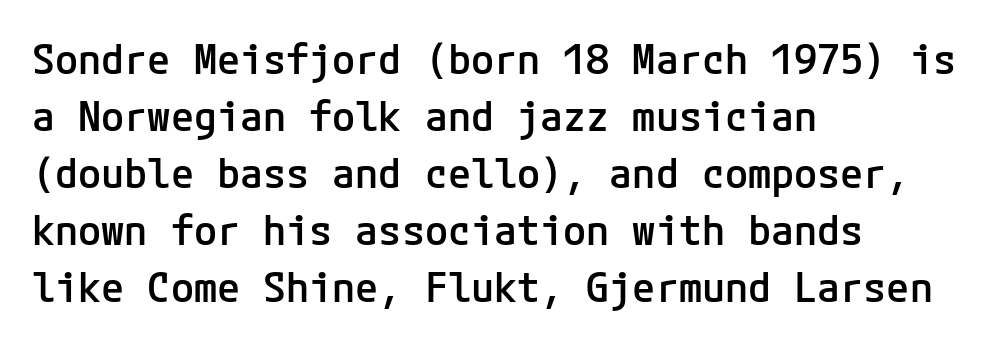
The face used here is a semibold: visibly heavier than regular, lighter than bold. The paragraph has a hard left edge and a soft right edge. Spacing between characters is what you'd get straight out of the box. If you measured baseline to baseline, you'd find a middling distance. Type without underlining. The text was rendered using a sans face with plain stroke endings.
